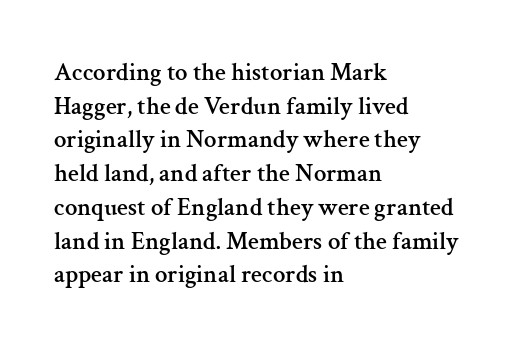
Q: Is the text italic (slanted)? A: No, it is upright.
Q: Is the text underlined? A: No.
Q: How is the paragraph aligned? A: Left-aligned.
Q: Is the spacing between letters normal or unusually wide? A: Normal.
Q: Is the spacing between lines tight, normal or loose? A: Normal.
